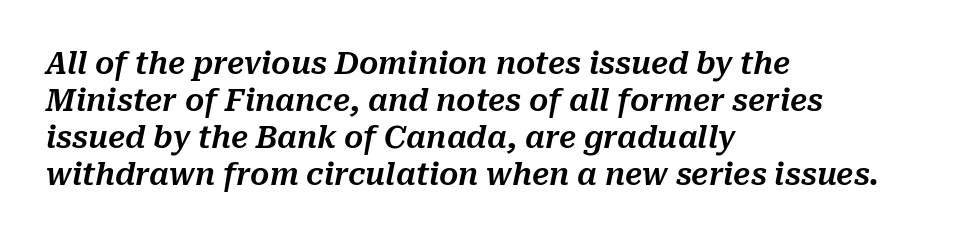
The image shows 30 px text type, italic (leaning right); set left-aligned, line spacing 1.23x, normal letter spacing, not underlined; medium stroke contrast and a medium x-height.
